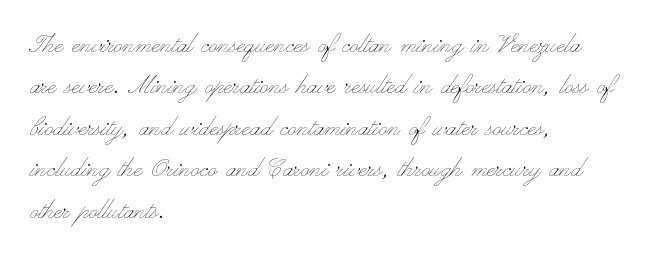
Q: Is the text bold? A: No.
Q: Is the text italic (slanted)? A: Yes.
Q: Is the text underlined? A: No.
Q: How is the paragraph aligned? A: Left-aligned.
Q: Is the spacing between letters normal or unusually wide? A: Normal.
Q: Is the spacing between lines tight, normal or loose? A: Normal.
Q: Width (condensed, normal, or wide)? A: Wide.
Q: Stroke contrast? A: Low.
Q: x-height? A: Small.
Q: Monospaced? A: No.
